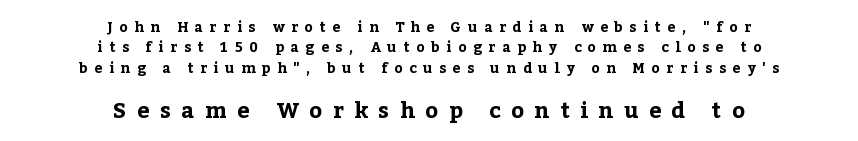
The image shows 22 px bold type, upright; set centered, normal line spacing (1.45x), unusually wide letter spacing (+0.48 em), not underlined; the second (bottom) block is 1.57x larger.
